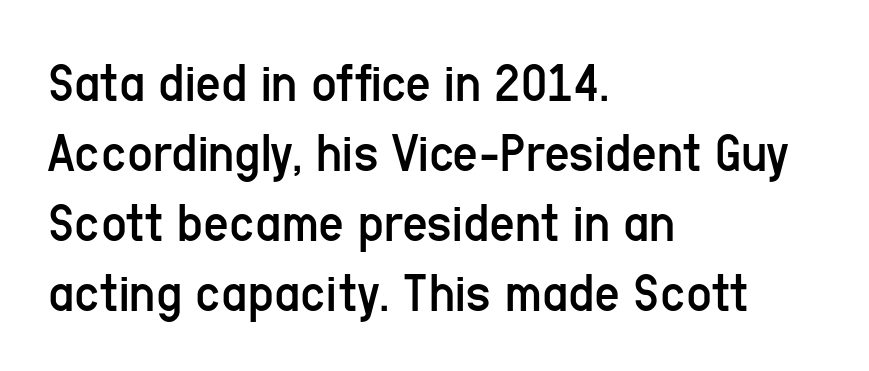
{"serif": "no", "italic": "no", "bold": "no", "weight": "regular", "width": "condensed", "stroke_contrast": "low", "x_height": "medium", "monospaced": "no", "underline": "no", "align": "left", "line_spacing": "normal", "line_spacing_ratio": 1.25, "letter_spacing": "normal", "letter_spacing_em": 0.0, "glyph_px": 56}
